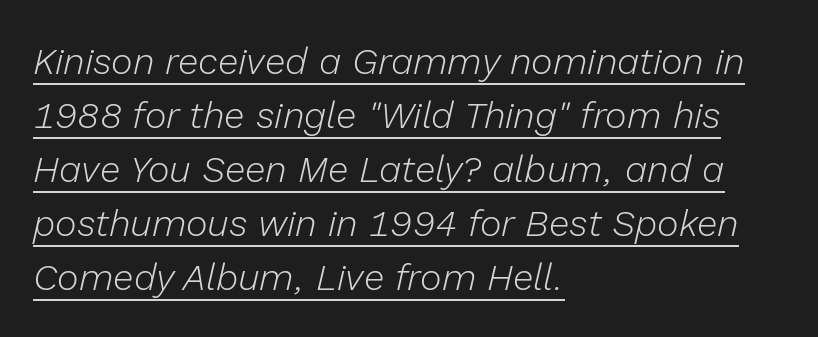
Q: Is the text bold? A: No.
Q: Is the text italic (slanted)? A: Yes, it leans right by about 13 degrees.
Q: Is the text underlined? A: Yes.
Q: How is the paragraph aligned? A: Left-aligned.
Q: Is the spacing between letters normal or unusually wide? A: Normal.
Q: Is the spacing between lines tight, normal or loose? A: Normal.
Q: Width (condensed, normal, or wide)? A: Normal.
Q: Stroke contrast? A: Low.
Q: x-height? A: Medium.
Q: Monospaced? A: No.
